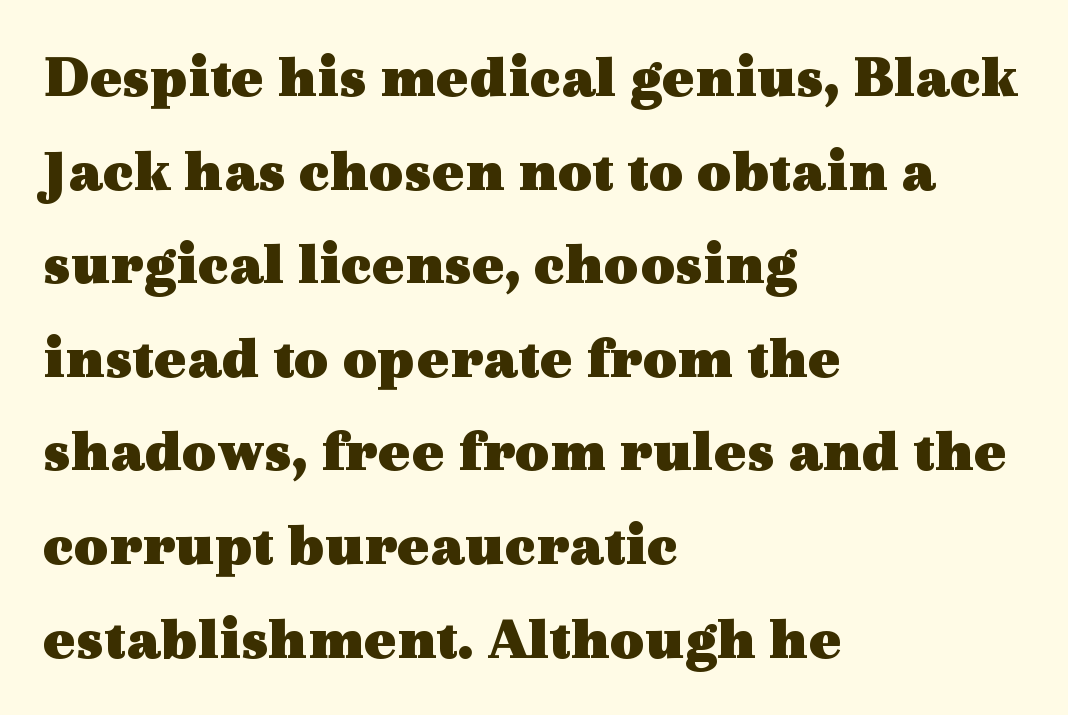
Q: Is the text bold? A: Yes.
Q: Is the text italic (slanted)? A: No, it is upright.
Q: Is the typeface a serif or a sans-serif typeface? A: Serif.
Q: Is the text underlined? A: No.
Q: How is the paragraph aligned? A: Left-aligned.
Q: Is the spacing between letters normal or unusually wide? A: Normal.
Q: Is the spacing between lines tight, normal or loose? A: Normal.
Q: Width (condensed, normal, or wide)? A: Wide.
Q: x-height? A: Medium.
Q: Monospaced? A: No.
